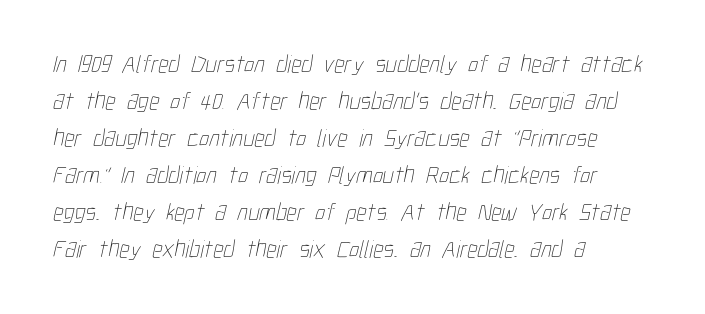
The image shows 25 px text type; set left-aligned, normal line spacing (1.48x), normal letter spacing, not underlined.
